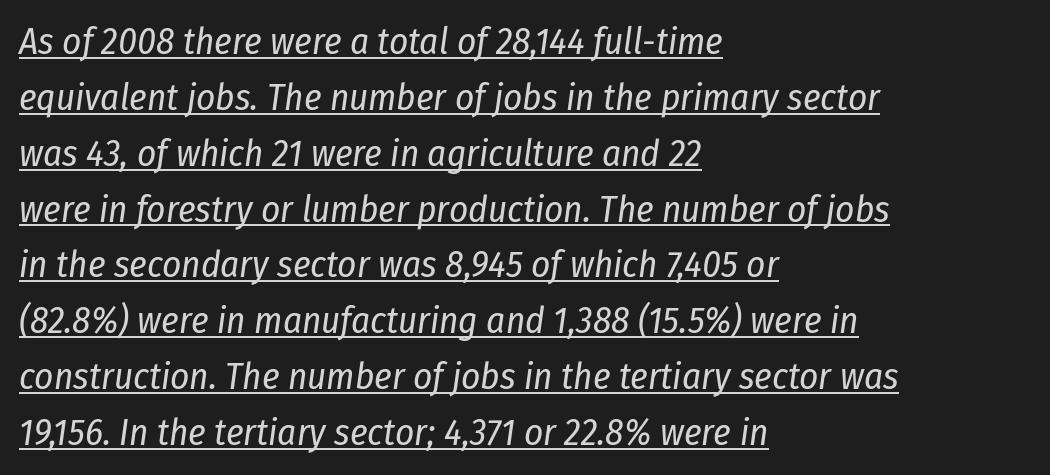
Stroke thickness stays within the range of a standard reading face or lighter. Every row of glyphs begins at an identical x-position on the left. Vertically, the passage feels balanced, rows spaced as you'd expect. A typesetter would mark this as italic. Varying glyph widths throughout — classic text-font behaviour. Each line of the rendering has a horizontal stroke beneath the glyphs.
